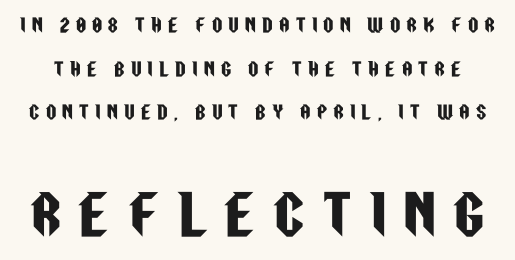
The image shows 53 px condensed sans-serif type, upright; set loose line spacing (2.43x), unusually wide letter spacing (+0.35 em), not underlined; the second (bottom) block is 2.94x larger; low stroke contrast and a large x-height.
